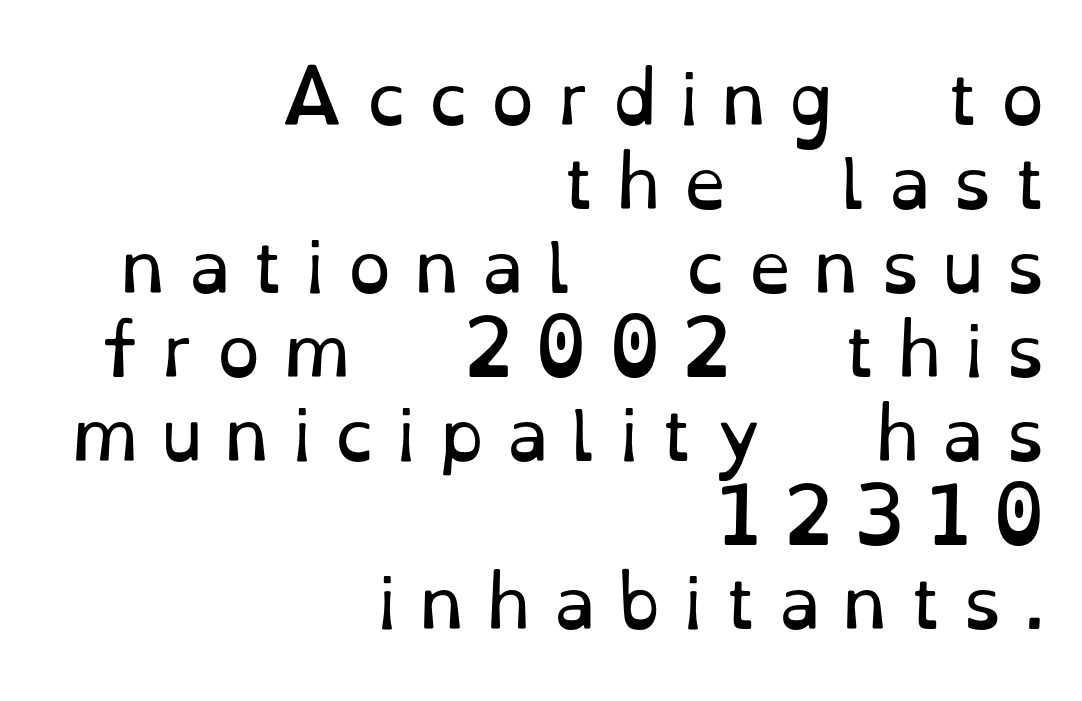
{"italic": "no", "bold": "no", "weight": "regular", "width": "normal", "stroke_contrast": "low", "x_height": "small", "monospaced": "no", "underline": "no", "align": "right", "line_spacing_ratio": 1.2, "letter_spacing": "wide", "letter_spacing_em": 0.31, "glyph_px": 70}
